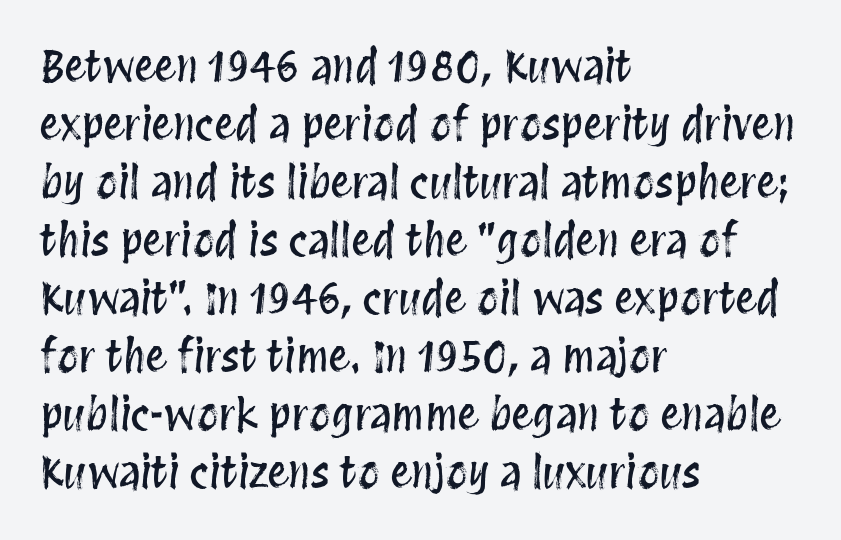
{"italic": "no", "width": "condensed", "stroke_contrast": "medium", "x_height": "large", "monospaced": "no", "underline": "no", "align": "left", "line_spacing": "normal", "line_spacing_ratio": 1.35, "letter_spacing": "normal", "letter_spacing_em": 0.0, "glyph_px": 43}
